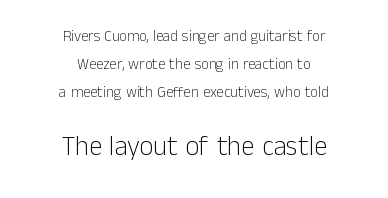
The letters stand upright; this is a roman face. Letters rest on an invisible, unmarked baseline. Students, note that the glyphs here touch the page at normal intervals. Is the block centered? Yes — each line is placed symmetrically about the middle.
